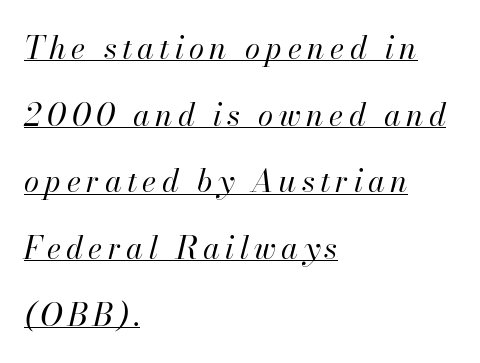
Q: Is the text bold? A: No.
Q: Is the text italic (slanted)? A: Yes, it leans right by about 13 degrees.
Q: Is the text underlined? A: Yes.
Q: How is the paragraph aligned? A: Left-aligned.
Q: Is the spacing between lines tight, normal or loose? A: Loose.
Q: Width (condensed, normal, or wide)? A: Normal.
Q: Stroke contrast? A: High.
Q: x-height? A: Small.
Q: Monospaced? A: No.
